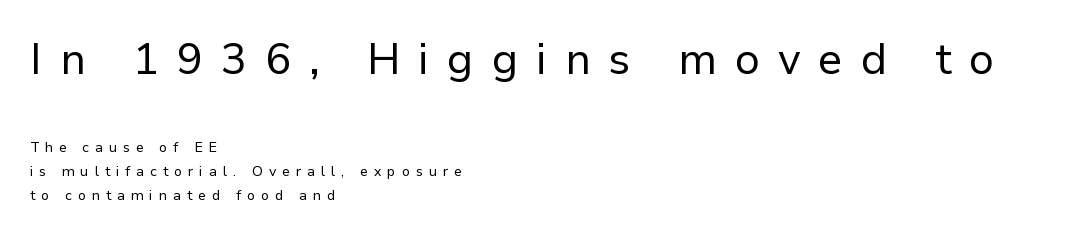
The image shows 43 px regular-weight sans-serif type, upright; set left-aligned, normal line spacing (1.7x), unusually wide letter spacing (+0.42 em), not underlined; the first (top) block is 3.07x larger; low stroke contrast and a medium x-height.
